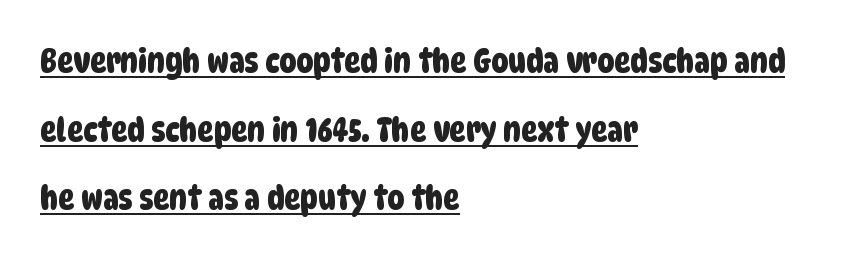
{"serif": "no", "width": "condensed", "stroke_contrast": "low", "x_height": "large", "monospaced": "no", "underline": "yes", "align": "left", "line_spacing": "loose", "line_spacing_ratio": 2.02, "letter_spacing": "normal", "letter_spacing_em": 0.0, "glyph_px": 34}
